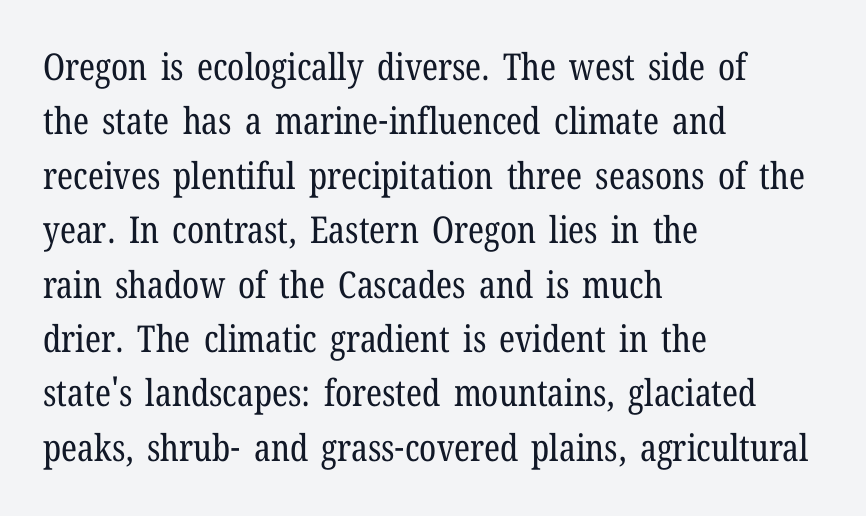
Alignment: flush left. No extra ink here — the face is not bold. The tracking reads as untouched default to a designer's eye. Classification — serif. Characters remain perfectly vertical along every line.
